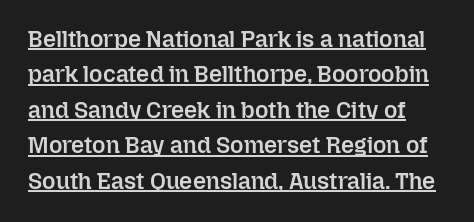
This is roman type, the default non-slanted kind. Stems and bowls a touch heavier than normal — semibold. The passage shown has conventional tracking throughout. Rows of type keep a routine distance in the vertical direction. The sample's only ornament is a line tracing under the words.
